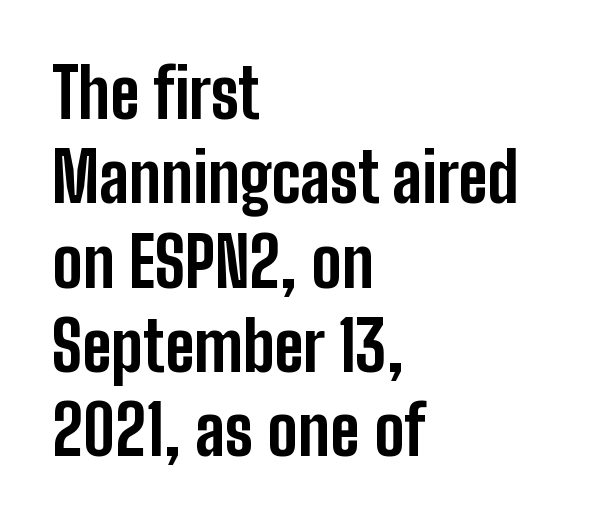
Note the varied advance widths — an 'i' is clearly narrower than an 'm'. The glyphs have the mass of a bold cut. Lines of text with bare space underneath. The rendering anchors every line to the left-hand side. The axis of the letterforms is exactly vertical.
